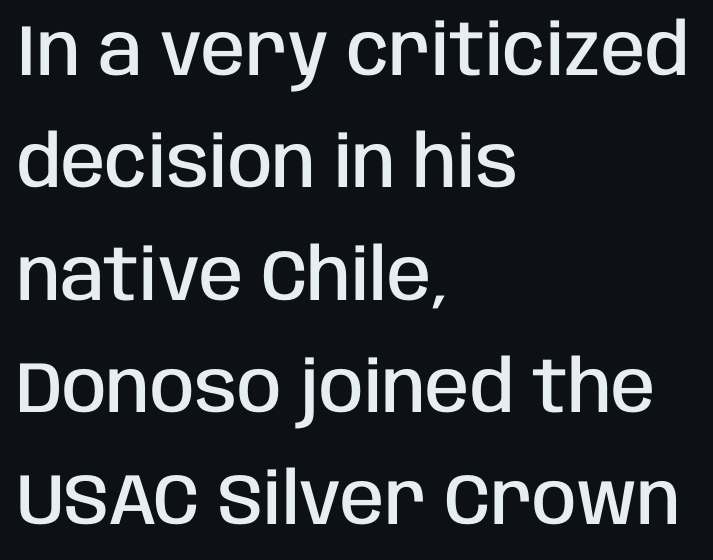
{"serif": "no", "italic": "no", "bold": "semi", "weight": "semibold", "width": "condensed", "stroke_contrast": "low", "x_height": "large", "monospaced": "no", "underline": "no", "align": "left", "line_spacing": "normal", "line_spacing_ratio": 1.56, "letter_spacing": "normal", "letter_spacing_em": 0.0, "glyph_px": 72}
